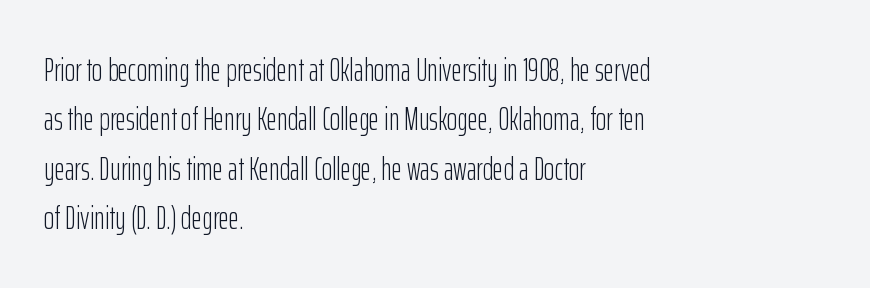
{"serif": "no", "italic": "no", "bold": "no", "weight": "light", "width": "condensed", "stroke_contrast": "low", "x_height": "medium", "monospaced": "no", "underline": "no", "align": "left", "line_spacing": "normal", "line_spacing_ratio": 1.54, "letter_spacing": "normal", "letter_spacing_em": 0.0, "glyph_px": 32}
